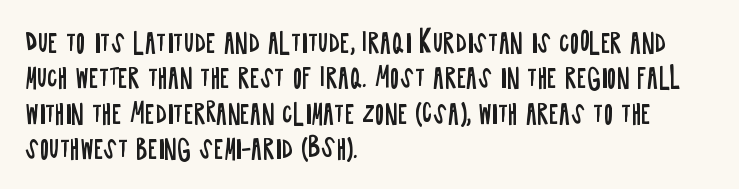
Vertically, the passage feels balanced, rows spaced as you'd expect. No italicization has been applied; the sample stays upright. A bare baseline throughout the passage. Think standard paragraph weight, or any step lighter than that.
